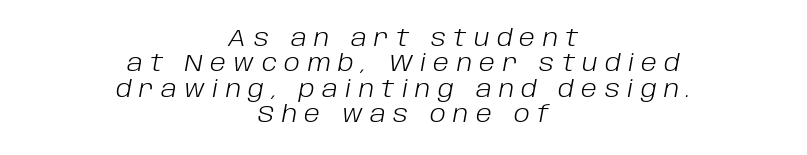
The rendering uses a small line-height, squeezing the rows. Every row of glyphs is offset so its center matches the block's center. Display-style spreading of the glyphs; the letterfit is very open. The text carries the slant typical of an italic or oblique font. Stroke thickness stays within the range of a standard reading face or lighter.
